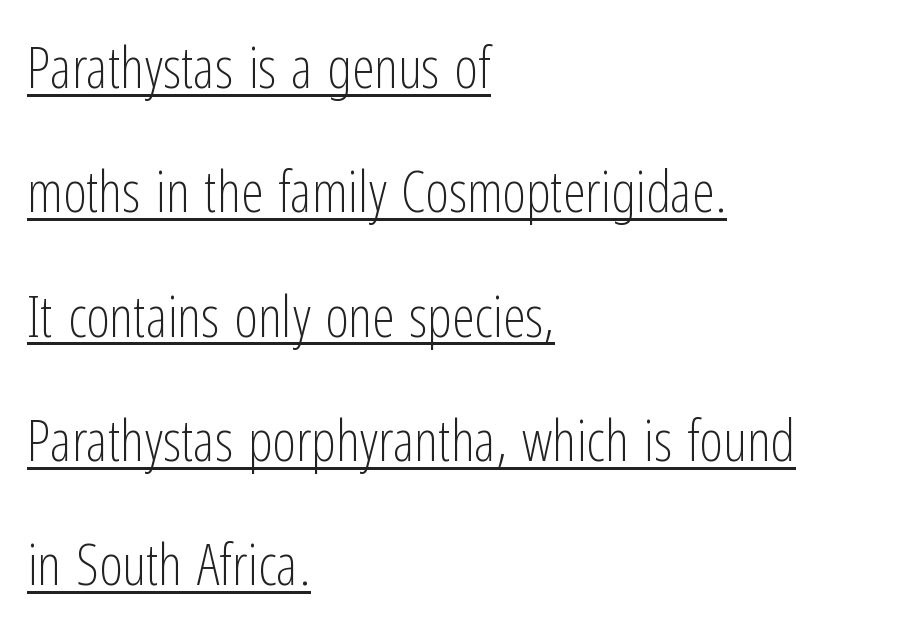
Q: Is the text bold? A: No.
Q: Is the text italic (slanted)? A: No, it is upright.
Q: Is the typeface a serif or a sans-serif typeface? A: Sans-serif.
Q: Is the text underlined? A: Yes.
Q: How is the paragraph aligned? A: Left-aligned.
Q: Is the spacing between letters normal or unusually wide? A: Normal.
Q: Is the spacing between lines tight, normal or loose? A: Loose.
Q: Width (condensed, normal, or wide)? A: Condensed.
Q: Stroke contrast? A: Low.
Q: x-height? A: Medium.
Q: Monospaced? A: No.
